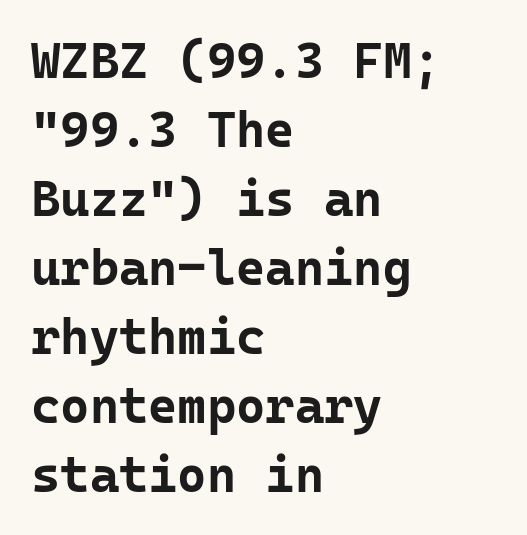
Q: Is the text bold? A: Yes.
Q: Is the text italic (slanted)? A: No, it is upright.
Q: Is the typeface a serif or a sans-serif typeface? A: Sans-serif.
Q: Is the text underlined? A: No.
Q: How is the paragraph aligned? A: Left-aligned.
Q: Is the spacing between letters normal or unusually wide? A: Normal.
Q: Is the spacing between lines tight, normal or loose? A: Normal.
Q: Width (condensed, normal, or wide)? A: Normal.
Q: Stroke contrast? A: Low.
Q: x-height? A: Medium.
Q: Monospaced? A: Yes.
